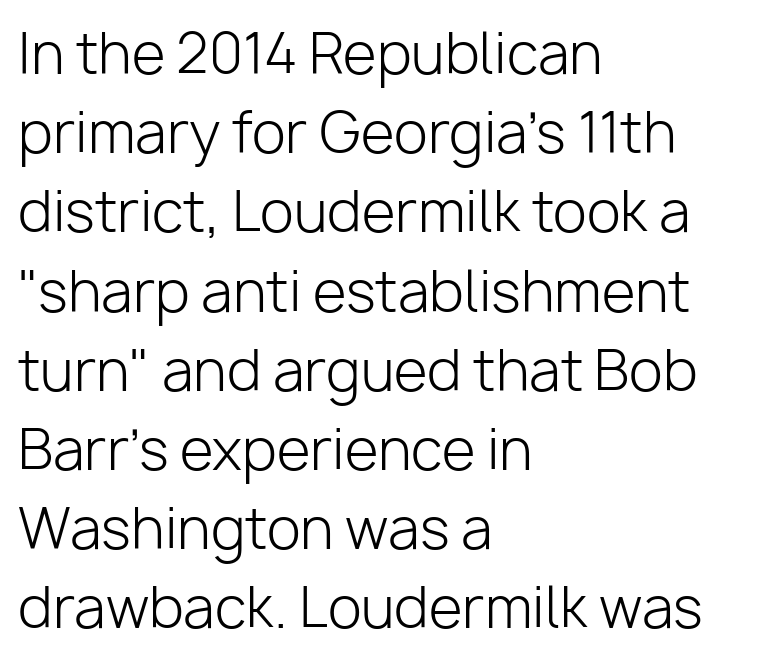
The image shows 55 px light sans-serif type, upright; set left-aligned, normal line spacing (1.44x), normal letter spacing, not underlined; low stroke contrast and a medium x-height.
